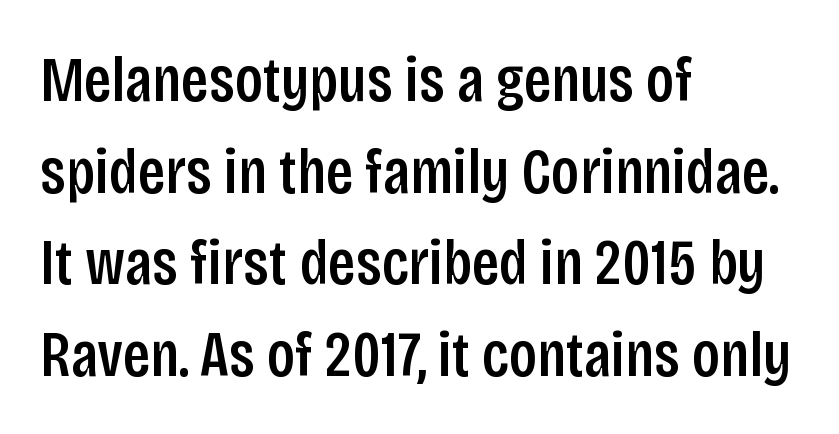
The image shows 65 px condensed sans-serif type, upright; set left-aligned, normal line spacing (1.41x), normal letter spacing, not underlined; low stroke contrast and a large x-height.
